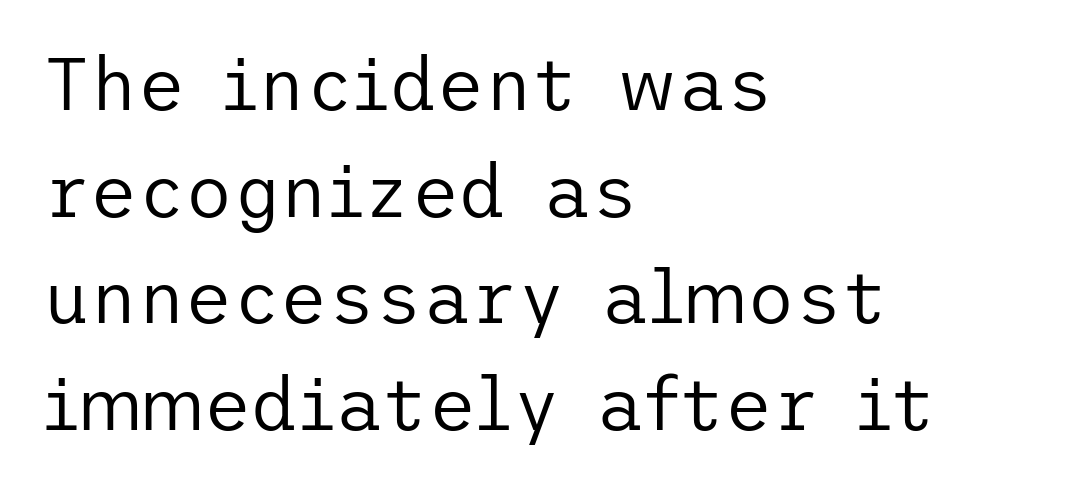
{"serif": "no", "italic": "no", "bold": "no", "weight": "regular", "width": "normal", "stroke_contrast": "low", "x_height": "medium", "underline": "no", "align": "left", "line_spacing": "normal", "line_spacing_ratio": 1.46, "letter_spacing": "normal", "letter_spacing_em": 0.0, "glyph_px": 73}
